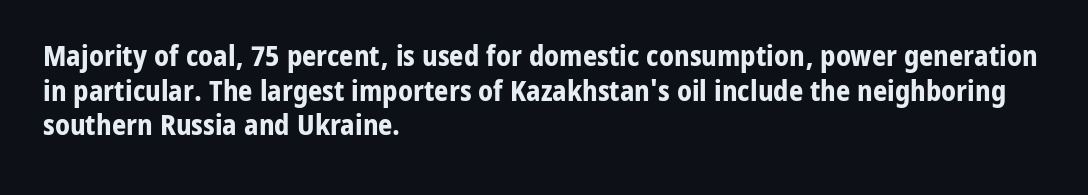
The image shows 28 px bold sans-serif type, upright; set left-aligned, line spacing 1.24x, normal letter spacing, not underlined; low stroke contrast and a medium x-height.
